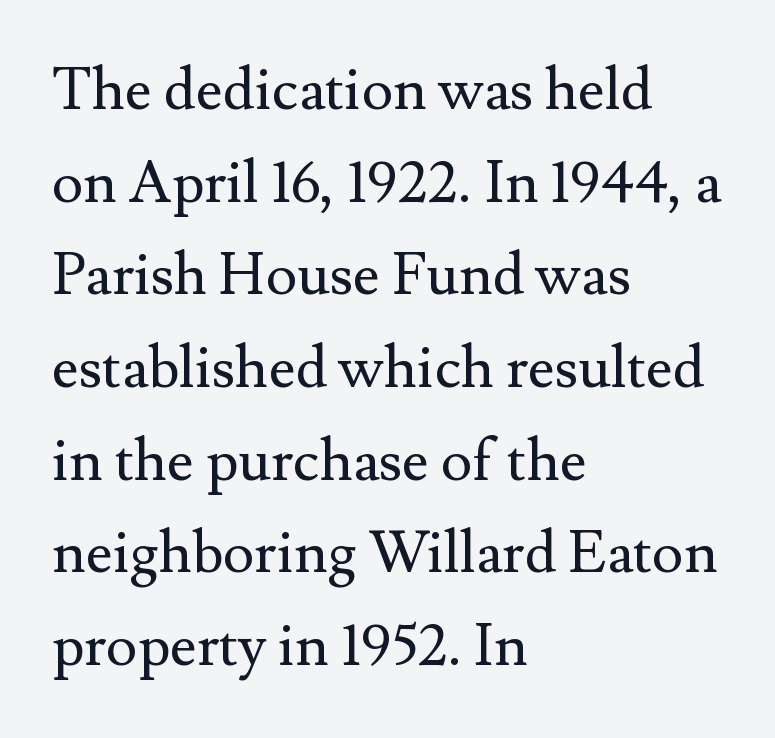
{"serif": "yes", "italic": "no", "bold": "no", "weight": "regular", "width": "normal", "stroke_contrast": "medium", "x_height": "small", "monospaced": "no", "underline": "no", "align": "left", "line_spacing": "normal", "line_spacing_ratio": 1.57, "letter_spacing": "normal", "letter_spacing_em": 0.0, "glyph_px": 59}
